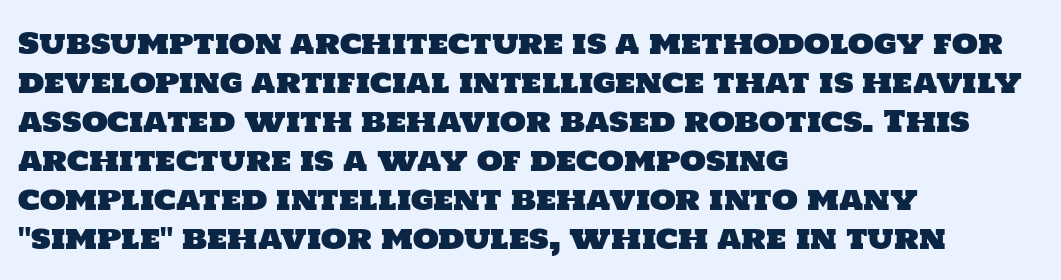
{"serif": "no", "width": "normal", "stroke_contrast": "low", "x_height": "large", "monospaced": "no", "underline": "no", "align": "left", "line_spacing": "normal", "line_spacing_ratio": 1.3, "letter_spacing": "normal", "letter_spacing_em": 0.0, "glyph_px": 30}
